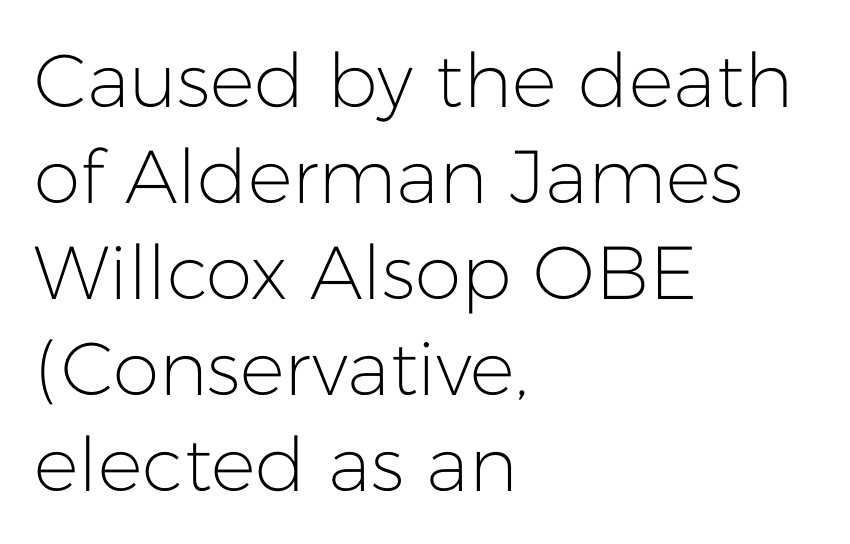
Q: Is the text bold? A: No.
Q: Is the text italic (slanted)? A: No, it is upright.
Q: Is the typeface a serif or a sans-serif typeface? A: Sans-serif.
Q: Is the text underlined? A: No.
Q: How is the paragraph aligned? A: Left-aligned.
Q: Is the spacing between letters normal or unusually wide? A: Normal.
Q: Is the spacing between lines tight, normal or loose? A: Normal.
Q: Width (condensed, normal, or wide)? A: Normal.
Q: Stroke contrast? A: Low.
Q: x-height? A: Medium.
Q: Monospaced? A: No.
